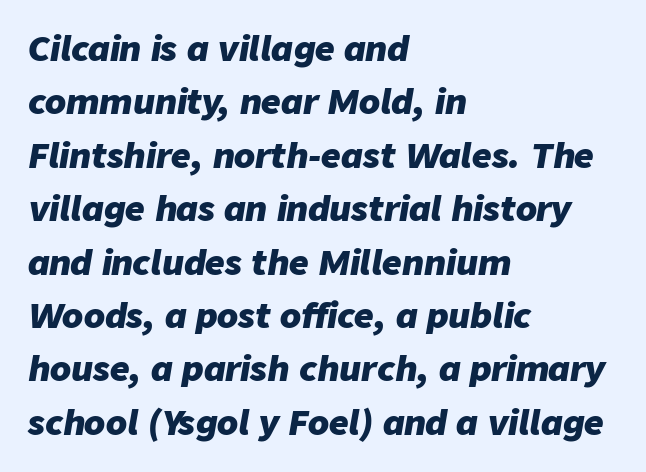
Q: Is the text bold? A: Yes.
Q: Is the text italic (slanted)? A: Yes, it leans right by about 9 degrees.
Q: Is the text underlined? A: No.
Q: How is the paragraph aligned? A: Left-aligned.
Q: Is the spacing between letters normal or unusually wide? A: Normal.
Q: Is the spacing between lines tight, normal or loose? A: Normal.
Q: Width (condensed, normal, or wide)? A: Normal.
Q: Stroke contrast? A: Low.
Q: x-height? A: Medium.
Q: Monospaced? A: No.
